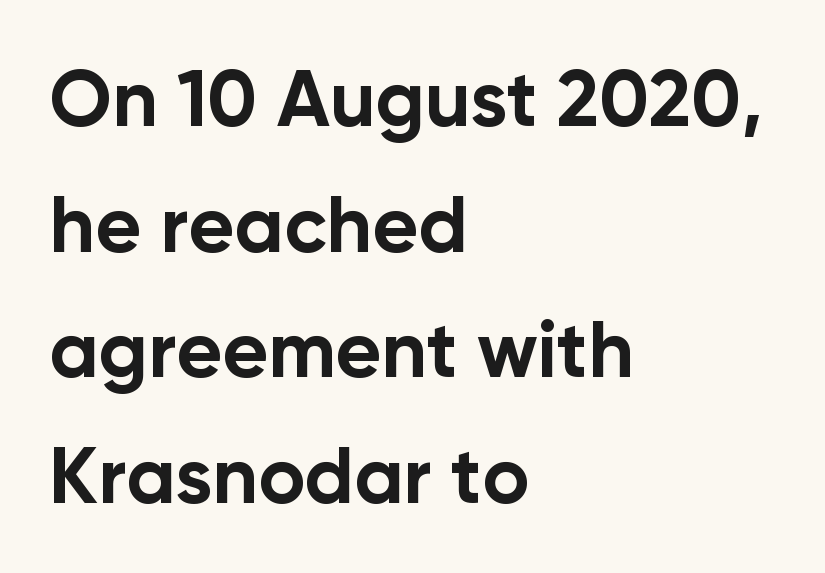
Q: Is the text bold? A: Yes.
Q: Is the text italic (slanted)? A: No, it is upright.
Q: Is the typeface a serif or a sans-serif typeface? A: Sans-serif.
Q: Is the text underlined? A: No.
Q: How is the paragraph aligned? A: Left-aligned.
Q: Is the spacing between letters normal or unusually wide? A: Normal.
Q: Is the spacing between lines tight, normal or loose? A: Normal.
Q: Width (condensed, normal, or wide)? A: Normal.
Q: Stroke contrast? A: Low.
Q: x-height? A: Medium.
Q: Monospaced? A: No.
